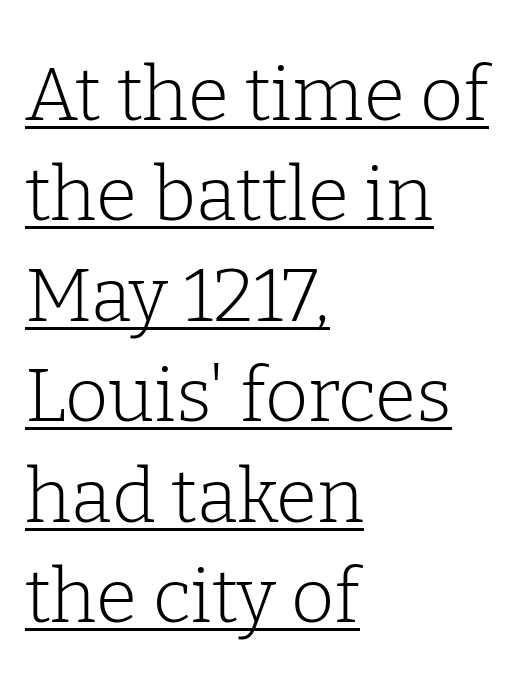
{"serif": "yes", "italic": "no", "bold": "no", "weight": "light", "width": "normal", "stroke_contrast": "low", "x_height": "medium", "monospaced": "no", "underline": "yes", "align": "left", "line_spacing": "normal", "line_spacing_ratio": 1.34, "letter_spacing": "normal", "letter_spacing_em": 0.0, "glyph_px": 75}
